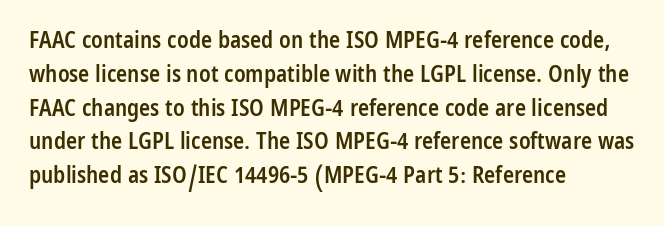
The image shows 23 px text type, upright; set left-aligned, normal line spacing (1.47x), normal letter spacing, not underlined.
